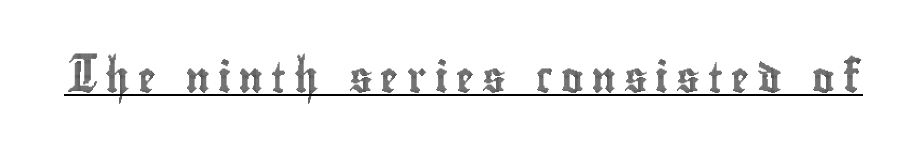
{"italic": "no", "width": "condensed", "x_height": "small", "monospaced": "no", "underline": "yes", "letter_spacing": "wide", "letter_spacing_em": 0.27, "glyph_px": 30}
